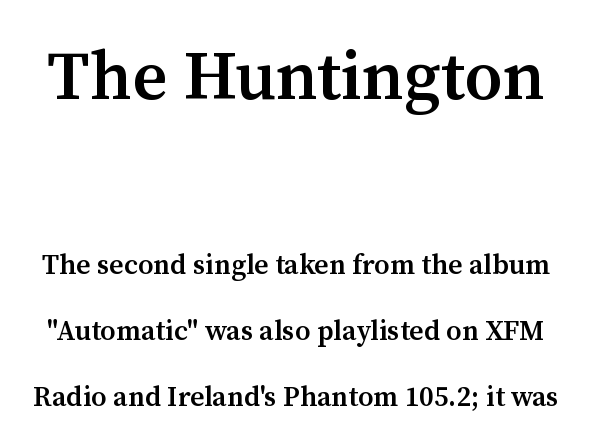
{"serif": "yes", "italic": "no", "bold": "semi", "weight": "semibold", "width": "normal", "stroke_contrast": "medium", "x_height": "medium", "monospaced": "no", "underline": "no", "line_spacing": "loose", "line_spacing_ratio": 2.35, "letter_spacing": "normal", "letter_spacing_em": 0.0, "larger_block": "first", "size_ratio": 2.46, "glyph_px": 69}
